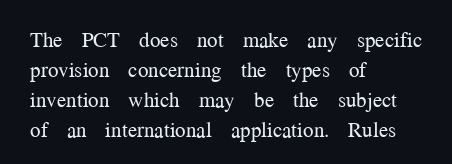
The image shows 21 px text type, upright; set left-aligned, normal line spacing (1.43x), normal letter spacing, not underlined.
